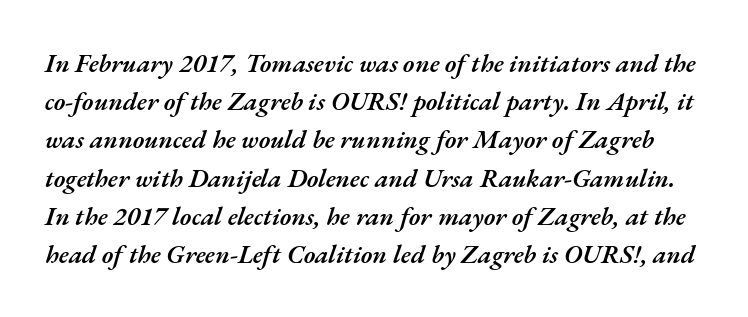
The image shows 26 px text type, italic (leaning right); set normal line spacing (1.47x), normal letter spacing, not underlined.
